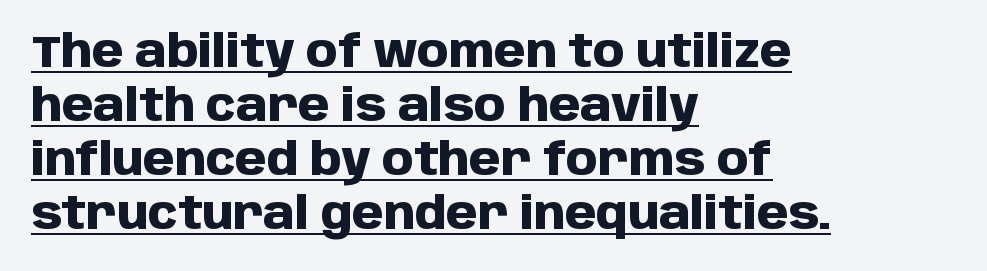
Q: Is the text bold? A: Yes.
Q: Is the text italic (slanted)? A: No, it is upright.
Q: Is the typeface a serif or a sans-serif typeface? A: Sans-serif.
Q: Is the text underlined? A: Yes.
Q: How is the paragraph aligned? A: Left-aligned.
Q: Is the spacing between letters normal or unusually wide? A: Normal.
Q: Width (condensed, normal, or wide)? A: Normal.
Q: Stroke contrast? A: Low.
Q: x-height? A: Large.
Q: Monospaced? A: No.
